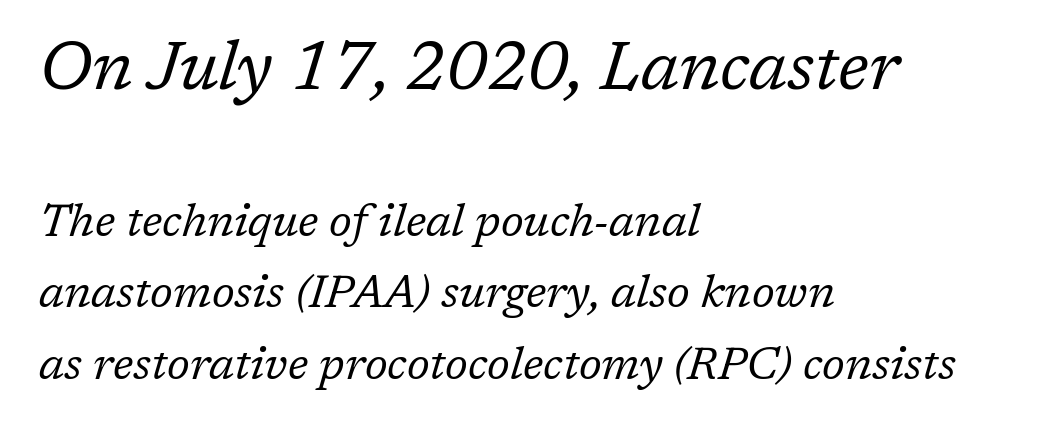
The image shows 68 px regular-weight serif type, italic (leaning right); set left-aligned, normal line spacing (1.59x), normal letter spacing, not underlined; the first (top) block is 1.51x larger; low stroke contrast and a medium x-height.
